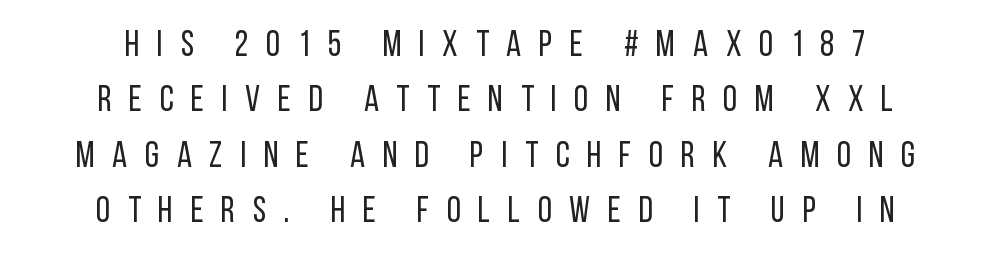
{"serif": "no", "italic": "no", "bold": "no", "weight": "regular", "width": "condensed", "stroke_contrast": "low", "x_height": "large", "monospaced": "no", "underline": "no", "line_spacing": "normal", "line_spacing_ratio": 1.54, "letter_spacing": "wide", "letter_spacing_em": 0.49, "glyph_px": 36}
